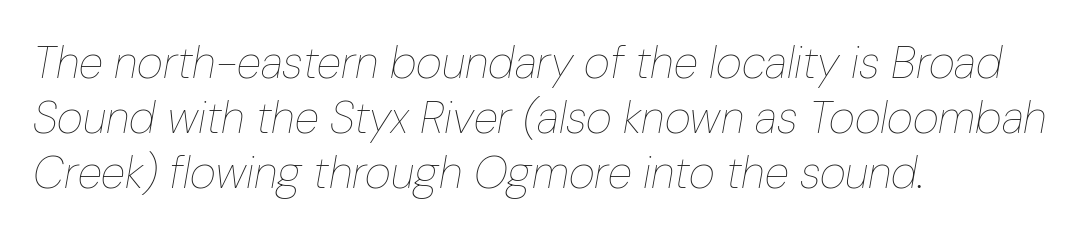
Q: Is the text bold? A: No.
Q: Is the text italic (slanted)? A: Yes, it leans right by about 10 degrees.
Q: Is the text underlined? A: No.
Q: How is the paragraph aligned? A: Left-aligned.
Q: Is the spacing between letters normal or unusually wide? A: Normal.
Q: Width (condensed, normal, or wide)? A: Condensed.
Q: Stroke contrast? A: Low.
Q: x-height? A: Medium.
Q: Monospaced? A: No.
